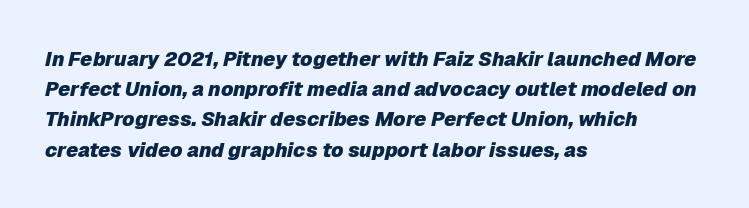
{"italic": "yes", "lean": "right", "slant_degrees": 12, "bold": "yes", "underline": "no", "align": "left", "line_spacing": "normal", "line_spacing_ratio": 1.51, "letter_spacing": "normal", "letter_spacing_em": 0.0, "glyph_px": 20}
